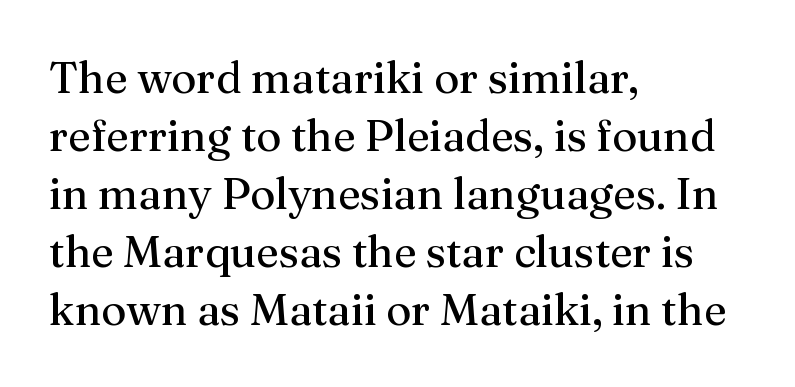
{"serif": "yes", "italic": "no", "bold": "no", "weight": "regular", "width": "normal", "stroke_contrast": "medium", "x_height": "medium", "monospaced": "no", "underline": "no", "align": "left", "line_spacing": "normal", "line_spacing_ratio": 1.32, "letter_spacing": "normal", "letter_spacing_em": 0.0, "glyph_px": 44}
